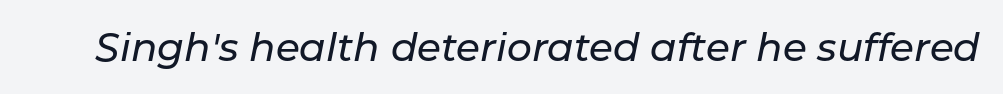
Q: Is the text italic (slanted)? A: Yes, it leans right by about 11 degrees.
Q: Is the text underlined? A: No.
Q: Is the spacing between letters normal or unusually wide? A: Normal.
Q: Width (condensed, normal, or wide)? A: Normal.
Q: Stroke contrast? A: Low.
Q: x-height? A: Medium.
Q: Monospaced? A: No.
